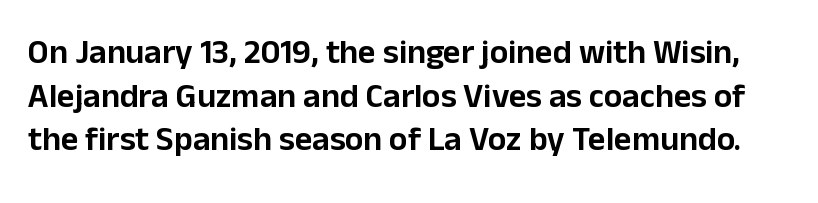
Q: Is the text italic (slanted)? A: No, it is upright.
Q: Is the typeface a serif or a sans-serif typeface? A: Sans-serif.
Q: Is the text underlined? A: No.
Q: Is the spacing between letters normal or unusually wide? A: Normal.
Q: Is the spacing between lines tight, normal or loose? A: Normal.
Q: Width (condensed, normal, or wide)? A: Normal.
Q: Stroke contrast? A: Low.
Q: x-height? A: Medium.
Q: Monospaced? A: No.
